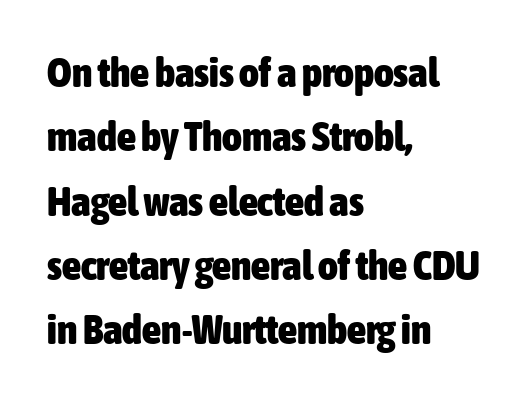
Q: Is the text bold? A: Yes.
Q: Is the text italic (slanted)? A: No, it is upright.
Q: Is the typeface a serif or a sans-serif typeface? A: Sans-serif.
Q: Is the text underlined? A: No.
Q: How is the paragraph aligned? A: Left-aligned.
Q: Is the spacing between letters normal or unusually wide? A: Normal.
Q: Is the spacing between lines tight, normal or loose? A: Normal.
Q: Width (condensed, normal, or wide)? A: Condensed.
Q: Stroke contrast? A: Low.
Q: x-height? A: Medium.
Q: Monospaced? A: No.
